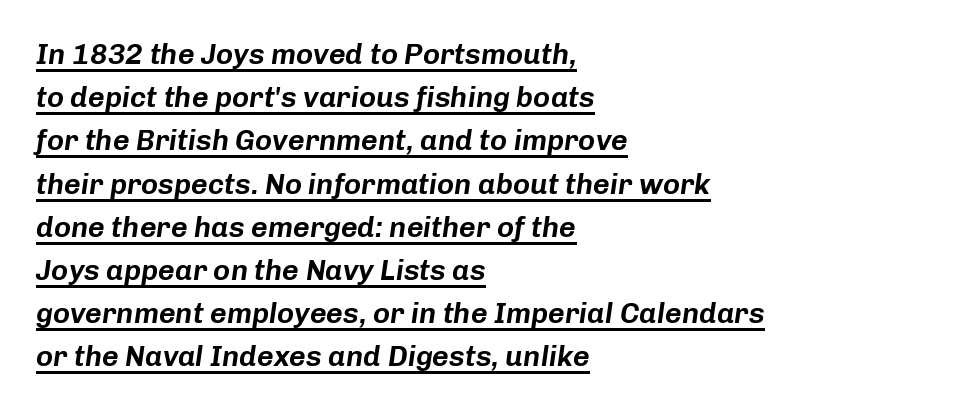
The image shows 29 px text type, italic (leaning right); set left-aligned, normal line spacing (1.49x), normal letter spacing, underlined; low stroke contrast and a medium x-height.
